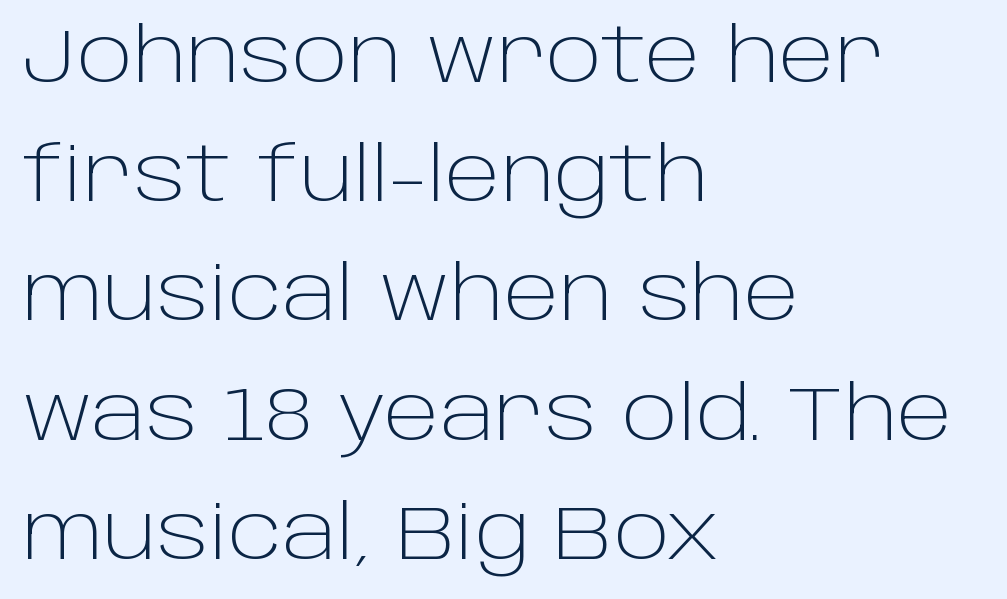
The image shows 75 px light sans-serif type, upright; set left-aligned, normal line spacing (1.59x), normal letter spacing, not underlined; low stroke contrast and a large x-height.
